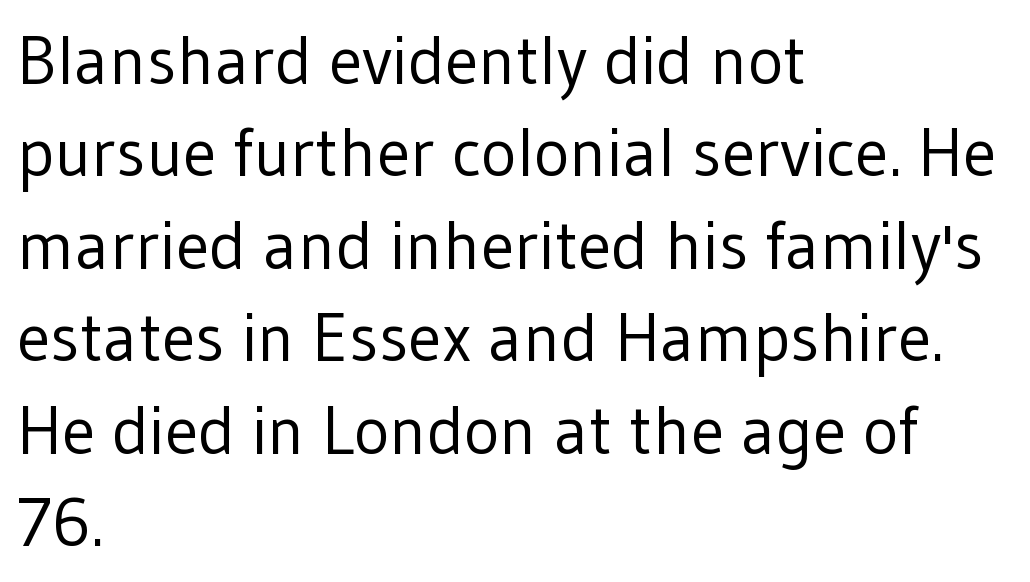
Reading down the column, the eye jumps a familiar distance to each next line. Designer's note — italics off, roman on. This sample uses a sans-serif face. Inter-character spacing is left at the font's built-in metrics.
